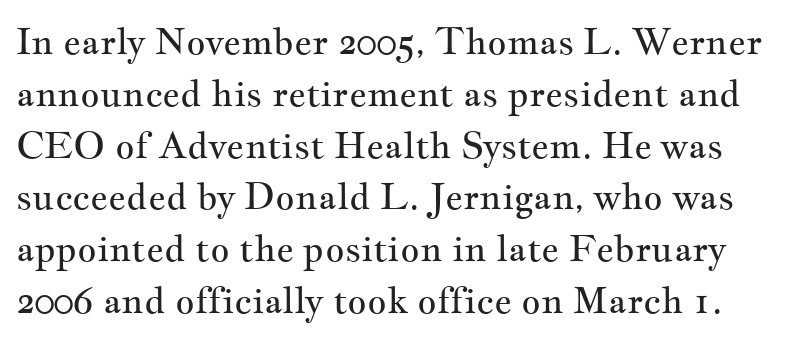
The image shows 37 px regular-weight, wide serif type, upright; set normal line spacing (1.4x), normal letter spacing, not underlined; medium stroke contrast and a small x-height.
